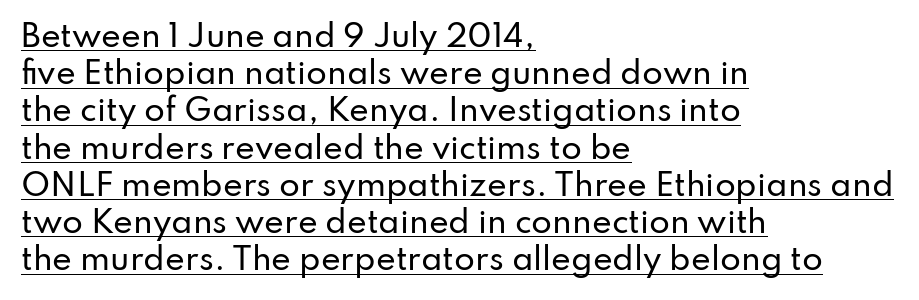
Caption: multi-line text, flush left, ragged right. Think of a printed novel: that variable character pitch is what you see here. Emphasis is given by a line drawn under the lettering. No italicization has been applied; the sample stays upright. The face used here is a sans, in the tradition of grotesques and geometrics. The letterforms sit shoulder to shoulder at normal distance.
